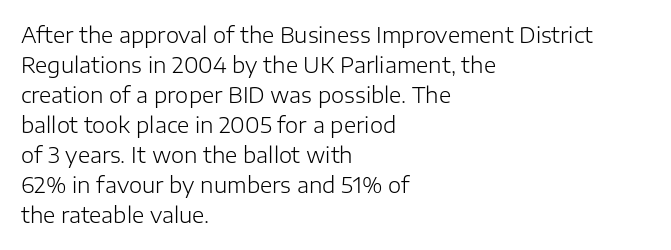
Q: Is the text bold? A: No.
Q: Is the text italic (slanted)? A: No, it is upright.
Q: Is the text underlined? A: No.
Q: How is the paragraph aligned? A: Left-aligned.
Q: Is the spacing between letters normal or unusually wide? A: Normal.
Q: Is the spacing between lines tight, normal or loose? A: Normal.
